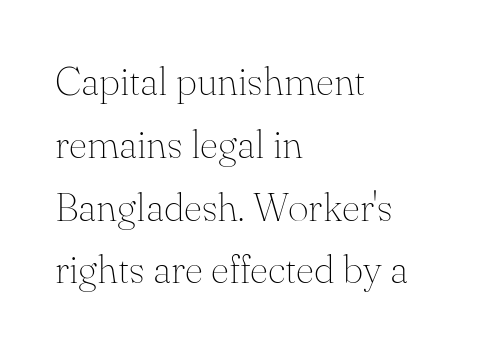
The image shows 40 px thin serif type, upright; set left-aligned, normal line spacing (1.57x), normal letter spacing, not underlined; medium stroke contrast and a small x-height.
